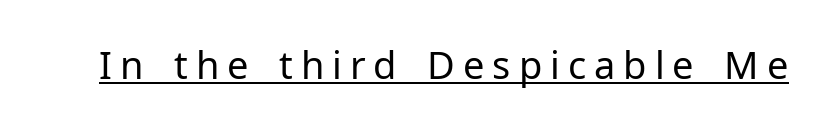
Q: Is the text bold? A: No.
Q: Is the text italic (slanted)? A: No, it is upright.
Q: Is the typeface a serif or a sans-serif typeface? A: Sans-serif.
Q: Is the text underlined? A: Yes.
Q: Is the spacing between letters normal or unusually wide? A: Unusually wide.
Q: Width (condensed, normal, or wide)? A: Normal.
Q: Stroke contrast? A: Low.
Q: x-height? A: Medium.
Q: Monospaced? A: No.
